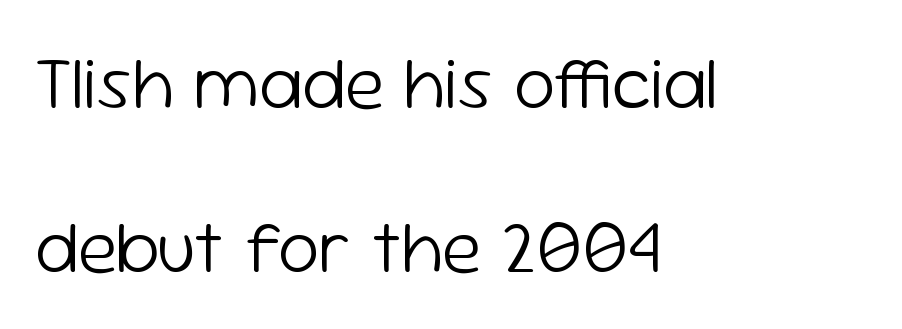
Q: Is the text bold? A: No.
Q: Is the text italic (slanted)? A: No, it is upright.
Q: Is the typeface a serif or a sans-serif typeface? A: Sans-serif.
Q: Is the text underlined? A: No.
Q: How is the paragraph aligned? A: Left-aligned.
Q: Is the spacing between letters normal or unusually wide? A: Normal.
Q: Is the spacing between lines tight, normal or loose? A: Loose.
Q: Width (condensed, normal, or wide)? A: Normal.
Q: Stroke contrast? A: Low.
Q: x-height? A: Medium.
Q: Monospaced? A: No.
